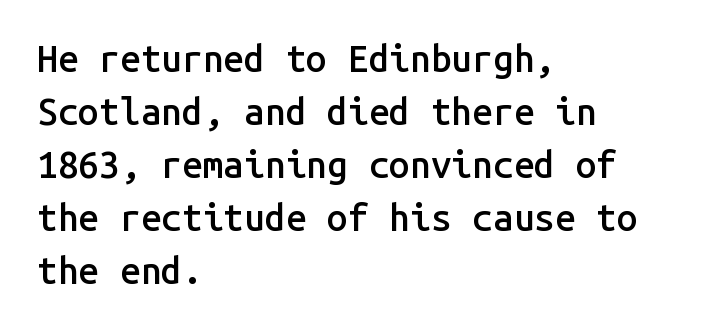
The image shows 37 px semibold sans-serif type, upright, monospaced; set left-aligned, normal line spacing (1.43x), normal letter spacing, not underlined; low stroke contrast and a medium x-height.
